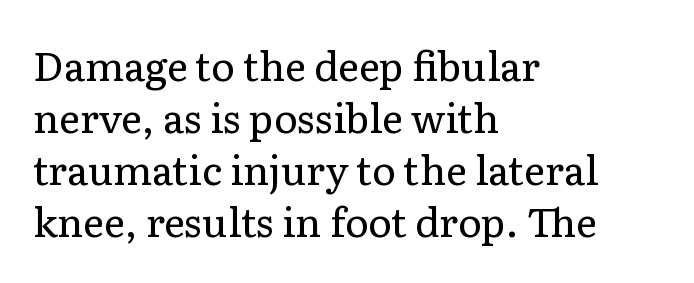
Q: Is the text bold? A: No.
Q: Is the text italic (slanted)? A: No, it is upright.
Q: Is the typeface a serif or a sans-serif typeface? A: Serif.
Q: Is the text underlined? A: No.
Q: How is the paragraph aligned? A: Left-aligned.
Q: Is the spacing between letters normal or unusually wide? A: Normal.
Q: Is the spacing between lines tight, normal or loose? A: Normal.
Q: Width (condensed, normal, or wide)? A: Normal.
Q: Stroke contrast? A: Low.
Q: x-height? A: Medium.
Q: Monospaced? A: No.
